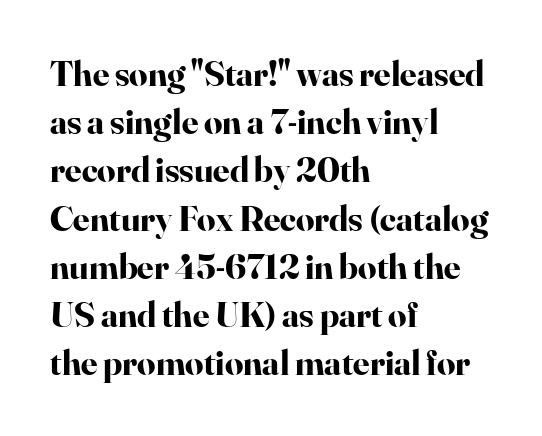
Q: Is the text bold? A: Yes.
Q: Is the text italic (slanted)? A: No, it is upright.
Q: Is the typeface a serif or a sans-serif typeface? A: Serif.
Q: Is the text underlined? A: No.
Q: How is the paragraph aligned? A: Left-aligned.
Q: Is the spacing between letters normal or unusually wide? A: Normal.
Q: Is the spacing between lines tight, normal or loose? A: Normal.
Q: Width (condensed, normal, or wide)? A: Normal.
Q: Stroke contrast? A: High.
Q: x-height? A: Small.
Q: Monospaced? A: No.
